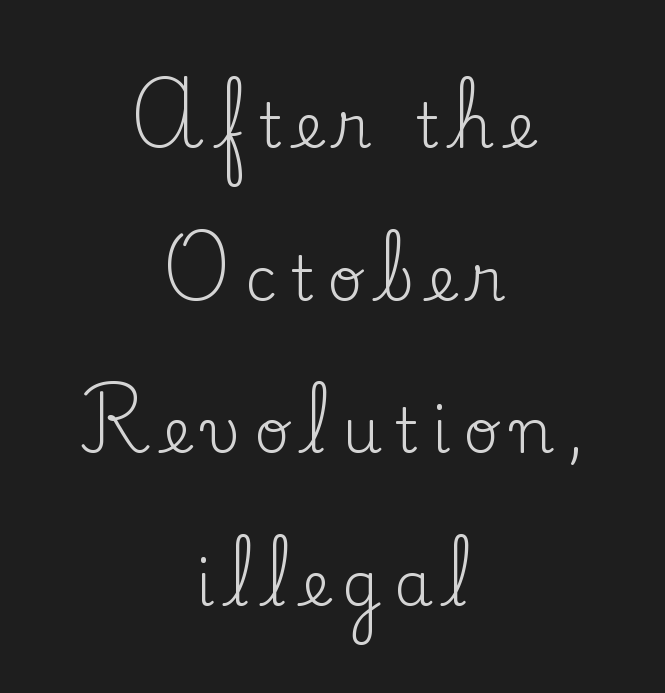
Is the block centered? Yes — each line is placed symmetrically about the middle. Heft: none added — not bold. The tracking reads as deliberately expanded to a designer's eye. The strip under each line holds only bare page. The block of text is sparse from top to bottom, with ample space between rows.
